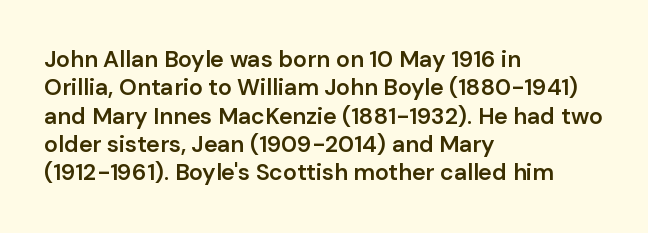
Q: Is the text bold? A: Semi-bold.
Q: Is the text italic (slanted)? A: No, it is upright.
Q: Is the text underlined? A: No.
Q: How is the paragraph aligned? A: Left-aligned.
Q: Is the spacing between letters normal or unusually wide? A: Normal.
